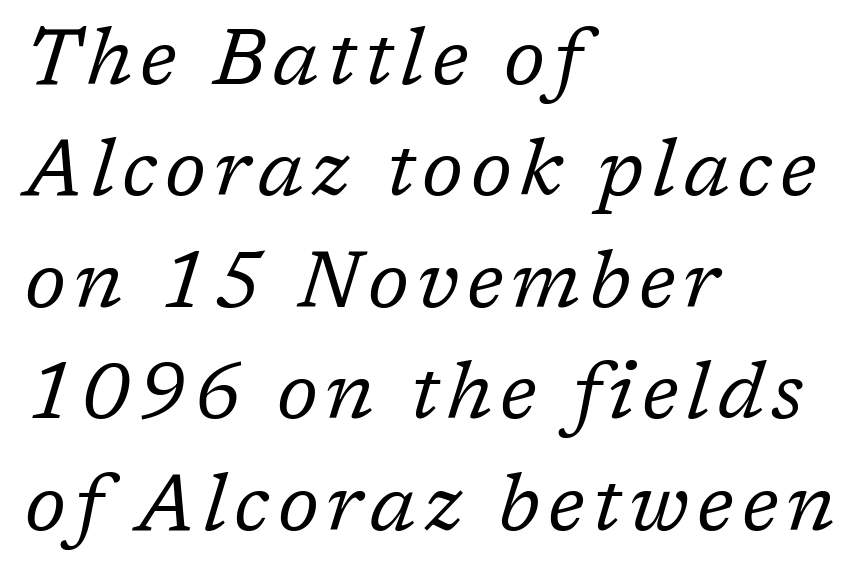
The block of text has a typical density, with ordinary space between rows. Compared with ordinary roman type, these characters are visibly tilted. The typeface chosen for these lines features serifs. This rendering features lettering with no underline.
